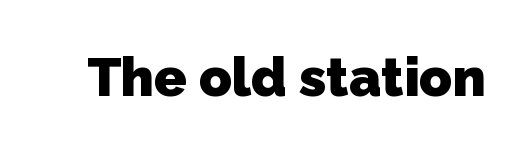
Quick note: underline off. Character widths vary here, with narrow letters taking less room than wide ones. Typographic density is high because the face is bold. A sans-serif font was chosen for this passage.
